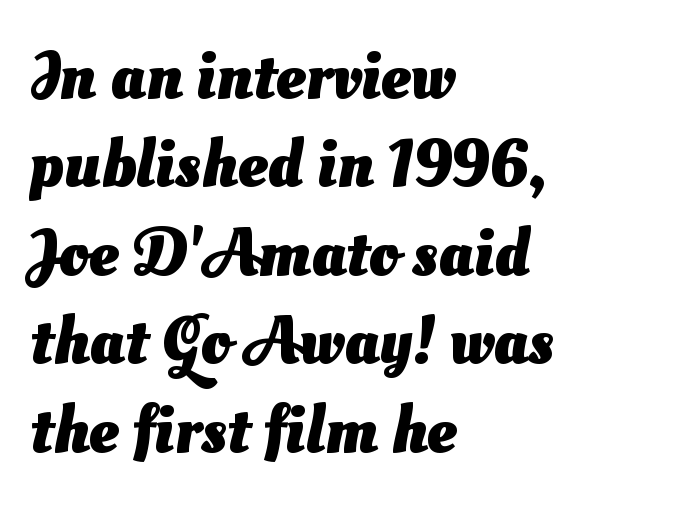
The image shows 67 px heavy sans-serif type; set left-aligned, normal line spacing (1.32x), normal letter spacing, not underlined; medium stroke contrast and a small x-height.
